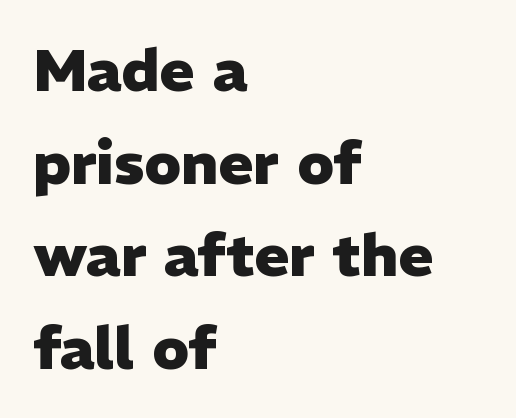
Q: Is the text bold? A: Yes.
Q: Is the text italic (slanted)? A: No, it is upright.
Q: Is the typeface a serif or a sans-serif typeface? A: Sans-serif.
Q: Is the text underlined? A: No.
Q: How is the paragraph aligned? A: Left-aligned.
Q: Is the spacing between letters normal or unusually wide? A: Normal.
Q: Is the spacing between lines tight, normal or loose? A: Normal.
Q: Width (condensed, normal, or wide)? A: Normal.
Q: Stroke contrast? A: Low.
Q: x-height? A: Medium.
Q: Monospaced? A: No.
